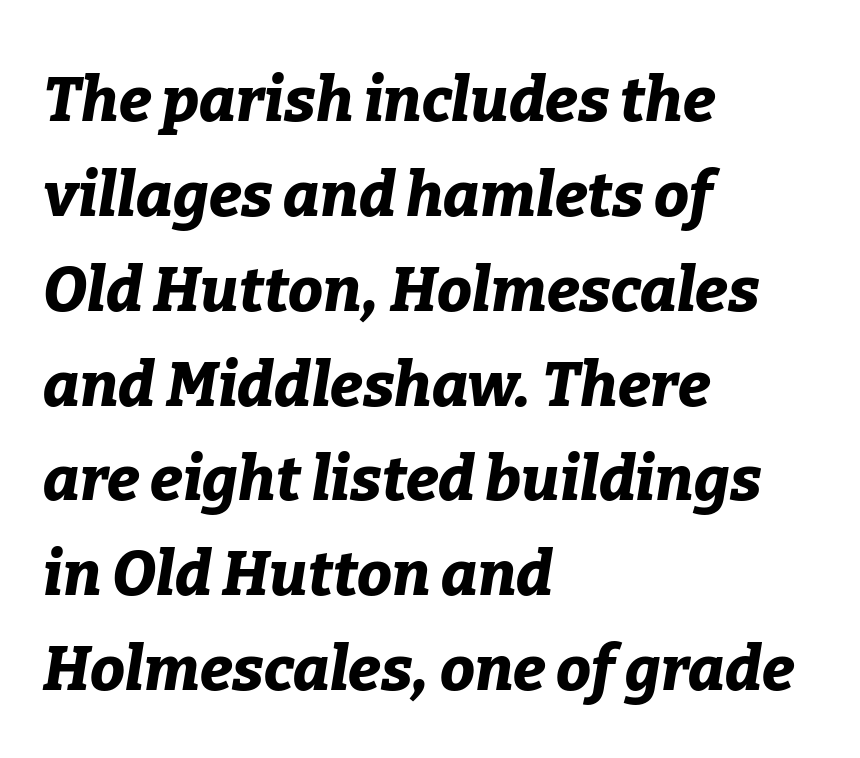
{"italic": "yes", "lean": "right", "slant_degrees": 9, "bold": "yes", "weight": "bold", "width": "normal", "stroke_contrast": "low", "x_height": "medium", "monospaced": "no", "underline": "no", "align": "left", "line_spacing": "normal", "line_spacing_ratio": 1.53, "letter_spacing": "normal", "letter_spacing_em": 0.0, "glyph_px": 62}
